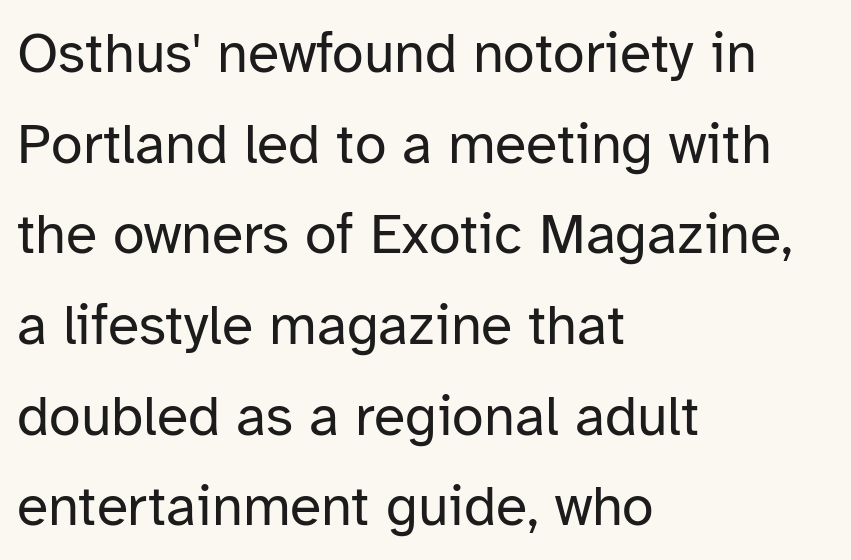
Q: Is the text bold? A: No.
Q: Is the text italic (slanted)? A: No, it is upright.
Q: Is the typeface a serif or a sans-serif typeface? A: Sans-serif.
Q: Is the text underlined? A: No.
Q: How is the paragraph aligned? A: Left-aligned.
Q: Is the spacing between letters normal or unusually wide? A: Normal.
Q: Is the spacing between lines tight, normal or loose? A: Normal.
Q: Width (condensed, normal, or wide)? A: Normal.
Q: Stroke contrast? A: Low.
Q: x-height? A: Medium.
Q: Monospaced? A: No.
